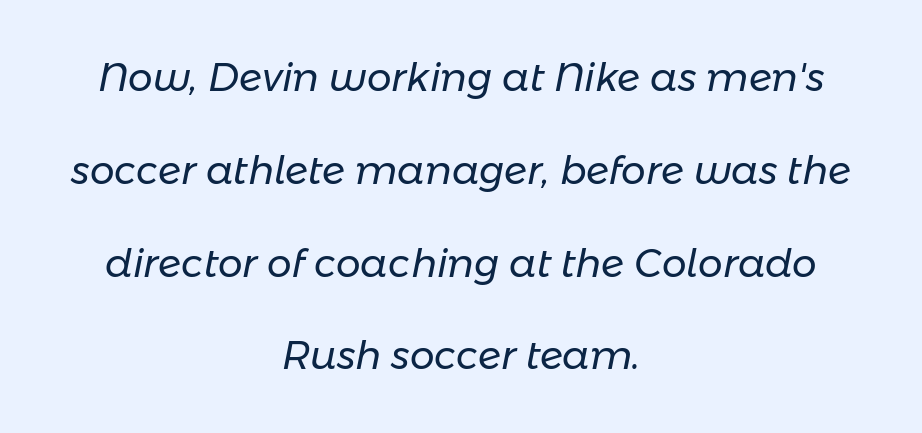
A typesetter would call this leading open, well beyond the default. Varying glyph widths throughout — classic text-font behaviour. Visually the block forms a symmetrical silhouette, jagged on both flanks. Descender tails drop into unmarked territory. The cut favours lightness, reaching ordinary text weight at its darkest.
